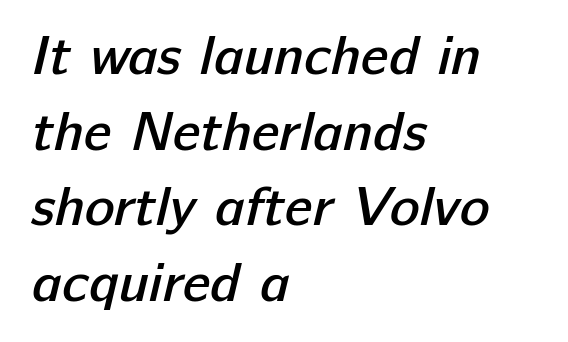
The image shows 56 px semibold sans-serif type; set left-aligned, normal line spacing (1.35x), normal letter spacing, not underlined; low stroke contrast and a medium x-height.
